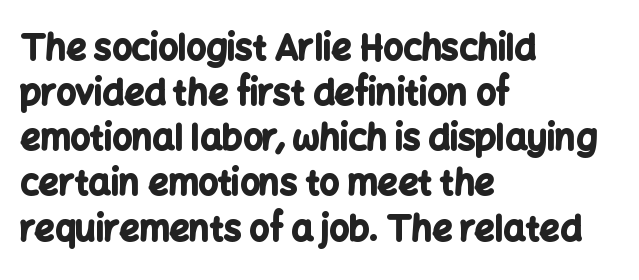
Q: Is the text bold? A: Yes.
Q: Is the text italic (slanted)? A: No, it is upright.
Q: Is the typeface a serif or a sans-serif typeface? A: Sans-serif.
Q: Is the text underlined? A: No.
Q: How is the paragraph aligned? A: Left-aligned.
Q: Is the spacing between letters normal or unusually wide? A: Normal.
Q: Is the spacing between lines tight, normal or loose? A: Normal.
Q: Width (condensed, normal, or wide)? A: Normal.
Q: Stroke contrast? A: Low.
Q: x-height? A: Medium.
Q: Monospaced? A: No.
